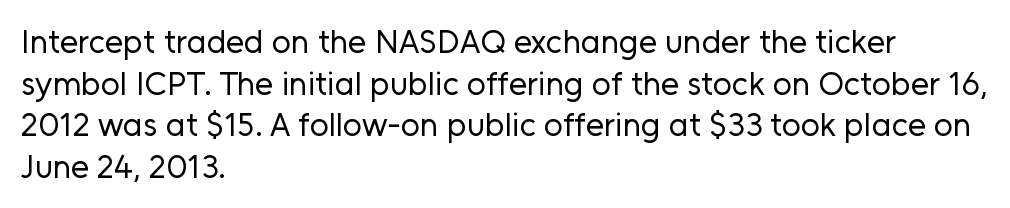
Q: Is the text bold? A: No.
Q: Is the text italic (slanted)? A: No, it is upright.
Q: Is the typeface a serif or a sans-serif typeface? A: Sans-serif.
Q: Is the text underlined? A: No.
Q: How is the paragraph aligned? A: Left-aligned.
Q: Is the spacing between letters normal or unusually wide? A: Normal.
Q: Is the spacing between lines tight, normal or loose? A: Normal.
Q: Width (condensed, normal, or wide)? A: Normal.
Q: Stroke contrast? A: Low.
Q: x-height? A: Medium.
Q: Monospaced? A: No.
